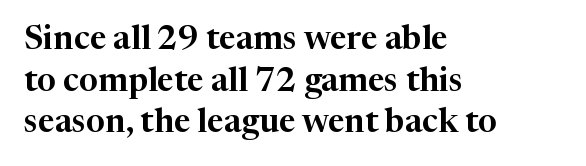
The image shows 33 px serif type, upright; set left-aligned, normal line spacing (1.26x), normal letter spacing, not underlined; high stroke contrast and a medium x-height.
